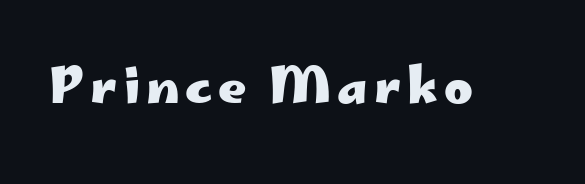
Q: Is the text bold? A: Yes.
Q: Is the text italic (slanted)? A: No, it is upright.
Q: Is the typeface a serif or a sans-serif typeface? A: Sans-serif.
Q: Is the text underlined? A: No.
Q: Width (condensed, normal, or wide)? A: Wide.
Q: Stroke contrast? A: Low.
Q: x-height? A: Small.
Q: Monospaced? A: No.
